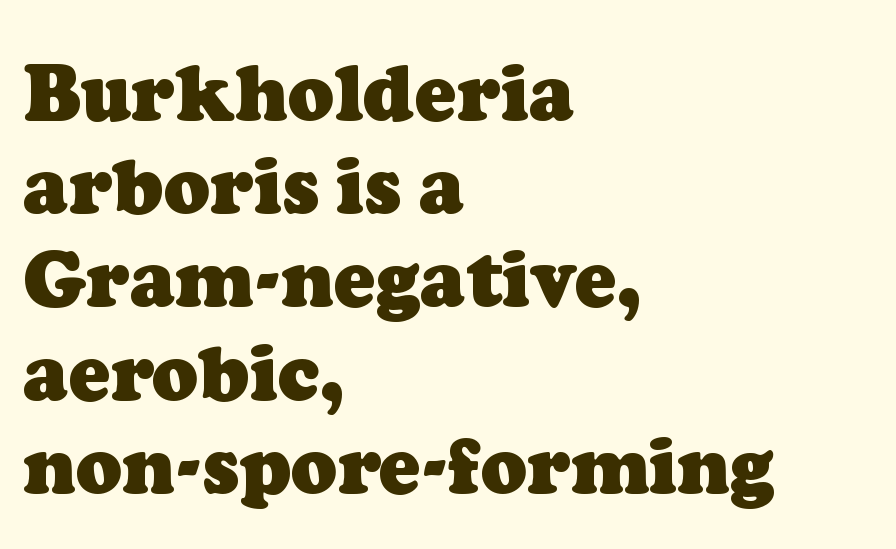
The image shows 77 px heavy serif type; set left-aligned, line spacing 1.21x, normal letter spacing, not underlined; low stroke contrast and a medium x-height.
